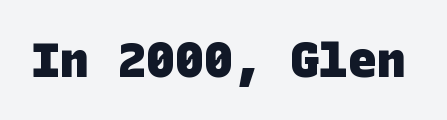
The image shows 48 px heavy sans-serif type; set normal letter spacing, not underlined; low stroke contrast and a large x-height.
